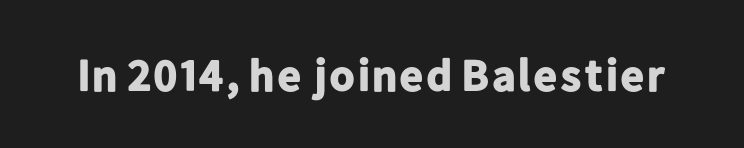
{"serif": "no", "italic": "no", "bold": "yes", "weight": "bold", "width": "normal", "stroke_contrast": "low", "x_height": "medium", "monospaced": "no", "underline": "no", "letter_spacing": "normal", "letter_spacing_em": 0.0, "glyph_px": 45}
